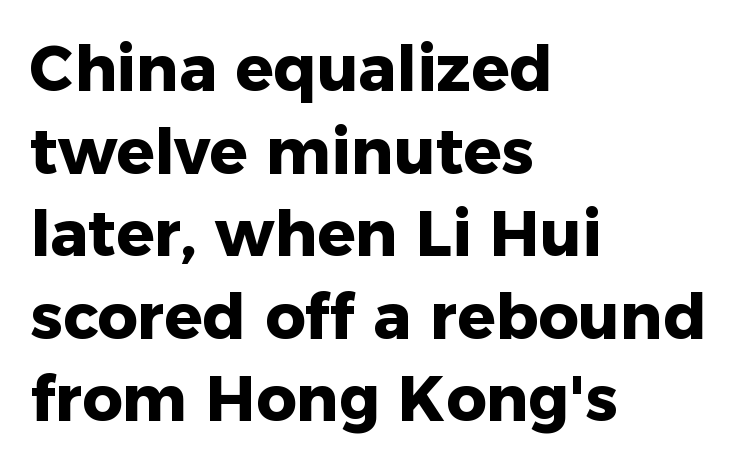
Weight: bold. Posture: upright roman. Rows of type keep a routine distance in the vertical direction. This sample has the flowing, uneven cadence of proportional lettering. All the whitespace from short lines collects on the right.
